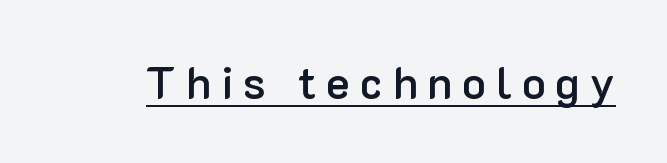
The image shows 44 px semibold sans-serif type, upright; set unusually wide letter spacing (+0.23 em), underlined; low stroke contrast and a medium x-height.
